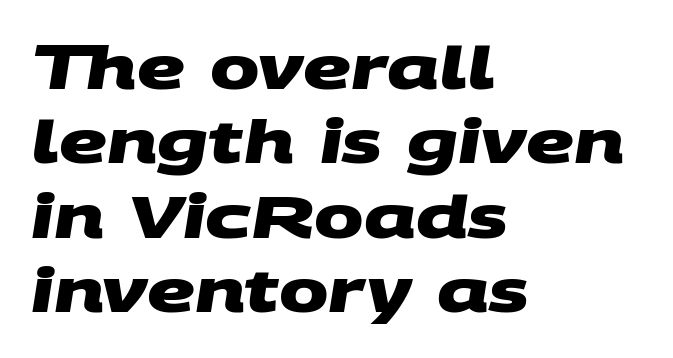
Q: Is the text bold? A: Yes.
Q: Is the typeface a serif or a sans-serif typeface? A: Sans-serif.
Q: Is the text underlined? A: No.
Q: How is the paragraph aligned? A: Left-aligned.
Q: Is the spacing between letters normal or unusually wide? A: Normal.
Q: Is the spacing between lines tight, normal or loose? A: Normal.
Q: Width (condensed, normal, or wide)? A: Wide.
Q: Stroke contrast? A: Medium.
Q: x-height? A: Large.
Q: Monospaced? A: No.
